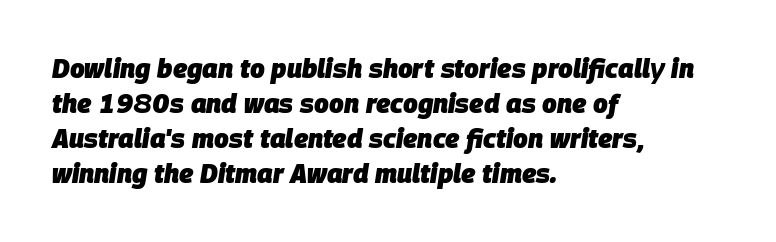
{"italic": "yes", "lean": "right", "slant_degrees": 9, "bold": "yes", "underline": "no", "align": "left", "line_spacing": "normal", "line_spacing_ratio": 1.35, "letter_spacing": "normal", "letter_spacing_em": 0.0, "glyph_px": 26}
